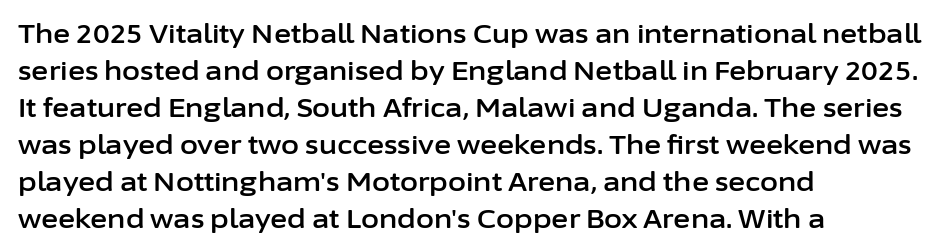
The image shows 26 px text type, upright; set left-aligned, normal line spacing (1.42x), normal letter spacing, not underlined.
